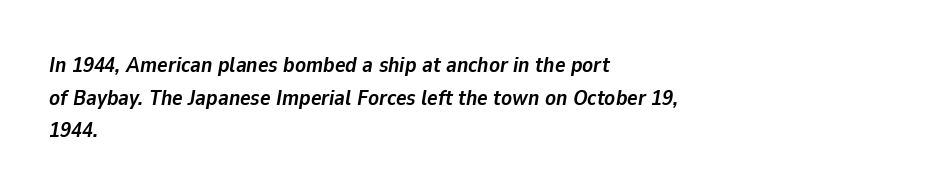
The image shows 22 px bold type, italic (leaning right); set left-aligned, normal line spacing (1.48x), normal letter spacing, not underlined.
